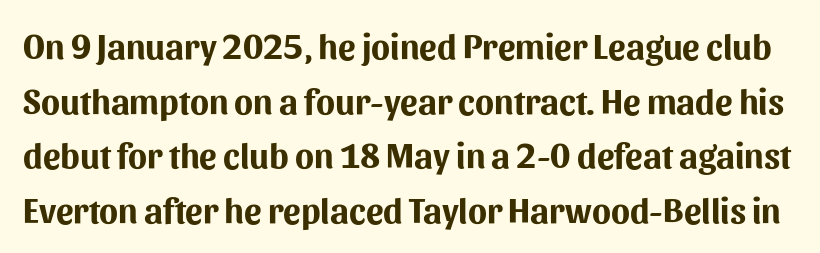
The image shows 35 px bold sans-serif type, upright; set normal line spacing (1.56x), normal letter spacing, not underlined; medium stroke contrast and a medium x-height.
